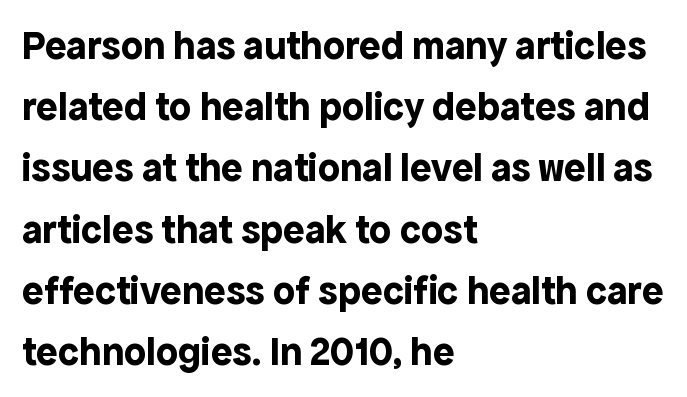
{"serif": "no", "italic": "no", "bold": "yes", "weight": "bold", "width": "normal", "x_height": "medium", "monospaced": "no", "underline": "no", "align": "left", "line_spacing": "normal", "line_spacing_ratio": 1.53, "letter_spacing": "normal", "letter_spacing_em": 0.0, "glyph_px": 40}
